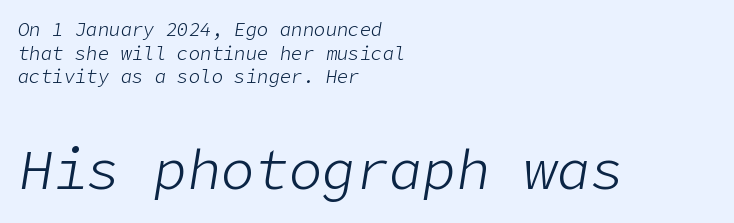
Q: Is the text bold? A: No.
Q: Is the text italic (slanted)? A: Yes, it leans right by about 9 degrees.
Q: Is the text underlined? A: No.
Q: How is the paragraph aligned? A: Left-aligned.
Q: Is the spacing between letters normal or unusually wide? A: Normal.
Q: Is the spacing between lines tight, normal or loose? A: Normal.
Q: Which block of text is set in a larger size, the first (top) or the second (bottom)? A: The second (bottom) one.
Q: Width (condensed, normal, or wide)? A: Normal.
Q: Stroke contrast? A: Low.
Q: x-height? A: Medium.
